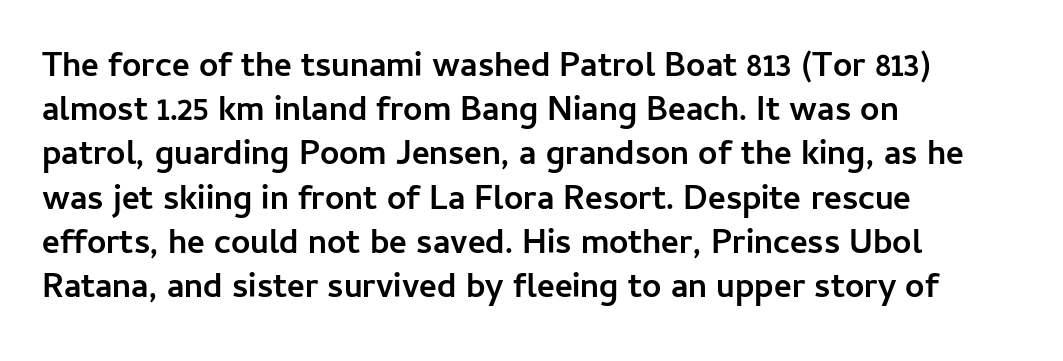
Italic? Not at all — the glyphs are vertical. The letters are bold, with thick, heavy strokes. If you drew a ruler down the left edge, every line would touch it. The letters sit at their default tracking, neither squeezed nor spread. The characters display no serif detailing; their extremities are plain. A bare baseline throughout the passage.
